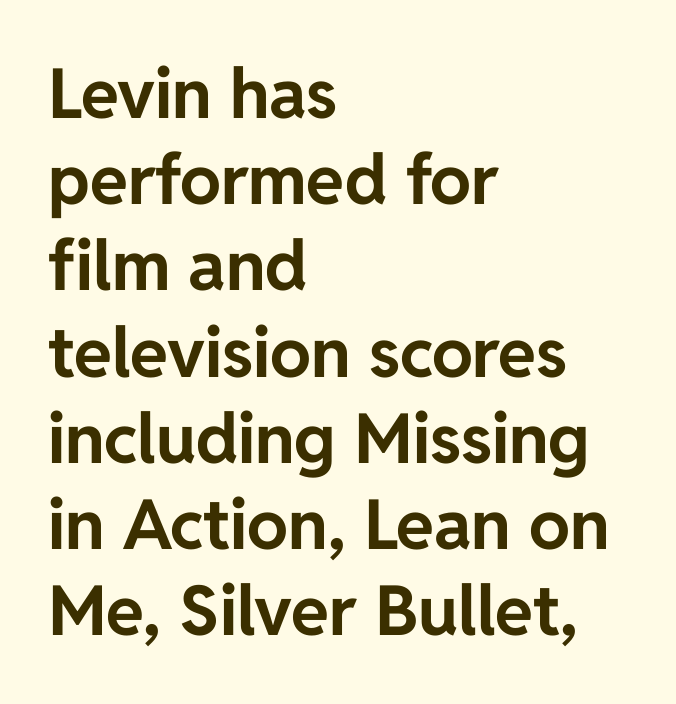
Q: Is the text bold? A: Yes.
Q: Is the text italic (slanted)? A: No, it is upright.
Q: Is the typeface a serif or a sans-serif typeface? A: Sans-serif.
Q: Is the text underlined? A: No.
Q: How is the paragraph aligned? A: Left-aligned.
Q: Is the spacing between letters normal or unusually wide? A: Normal.
Q: Is the spacing between lines tight, normal or loose? A: Normal.
Q: Width (condensed, normal, or wide)? A: Normal.
Q: Stroke contrast? A: Low.
Q: x-height? A: Medium.
Q: Monospaced? A: No.
